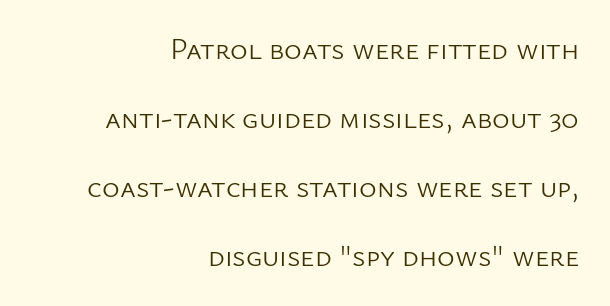
The vertical gap from one line to the next is large. The paragraph shown leans on its right margin. Bare-footed words on every line. Glyph-to-glyph distance matches everyday printed text. The typesetting does not lean heavy: it is not bold. You can tell it's not italic because the verticals are truly vertical.
